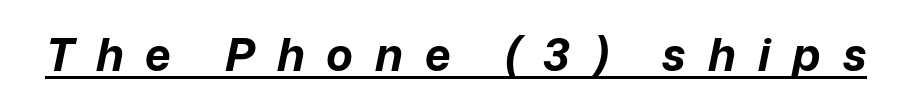
Q: Is the text bold? A: Yes.
Q: Is the text italic (slanted)? A: Yes, it leans right by about 12 degrees.
Q: Is the text underlined? A: Yes.
Q: Is the spacing between letters normal or unusually wide? A: Unusually wide.
Q: Width (condensed, normal, or wide)? A: Normal.
Q: Stroke contrast? A: Low.
Q: x-height? A: Medium.
Q: Monospaced? A: No.
